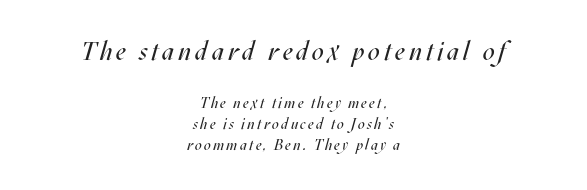
The image shows 26 px text type, italic (leaning right); set centered, normal line spacing (1.42x), not underlined; the first (top) block is 1.73x larger.
